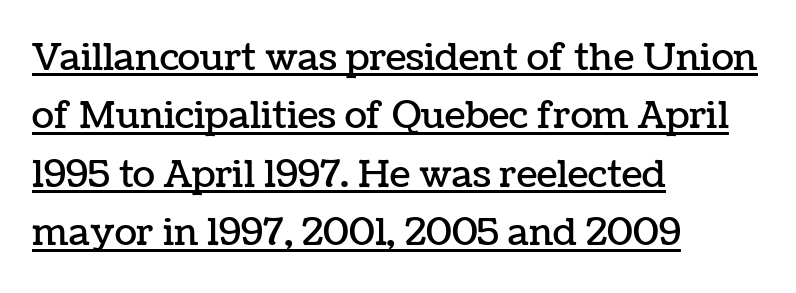
The image shows 37 px text type, upright; set left-aligned, normal line spacing (1.58x), normal letter spacing, underlined; low stroke contrast and a medium x-height.
